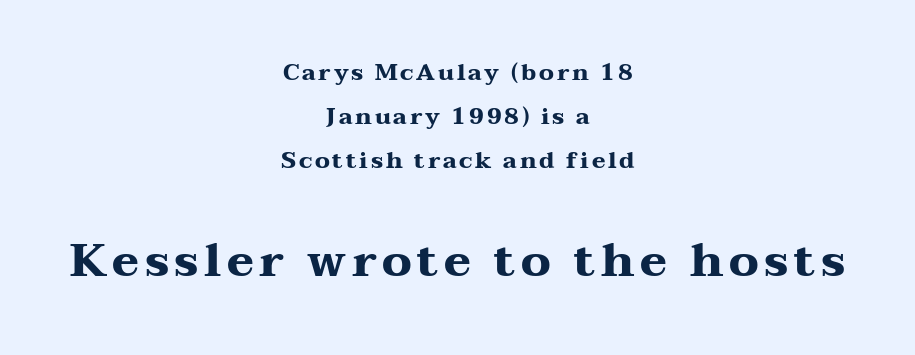
Which margin do the lines hug? Neither — every line sits in the middle. A typesetter would call this proportional, since set widths differ per character. The typeface chosen for these lines features serifs. The leading is generous, giving the passage an open texture. Scale increases going downward across the two blocks.
